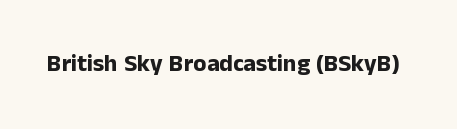
{"italic": "no", "bold": "yes", "underline": "no", "letter_spacing": "normal", "letter_spacing_em": 0.0, "glyph_px": 24}
